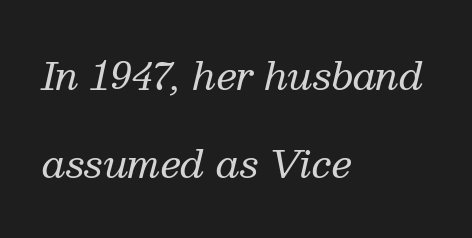
Q: Is the text bold? A: No.
Q: Is the text italic (slanted)? A: Yes, it leans right by about 13 degrees.
Q: Is the typeface a serif or a sans-serif typeface? A: Serif.
Q: Is the text underlined? A: No.
Q: How is the paragraph aligned? A: Left-aligned.
Q: Is the spacing between letters normal or unusually wide? A: Normal.
Q: Is the spacing between lines tight, normal or loose? A: Loose.
Q: Width (condensed, normal, or wide)? A: Normal.
Q: Stroke contrast? A: Medium.
Q: x-height? A: Medium.
Q: Monospaced? A: No.
